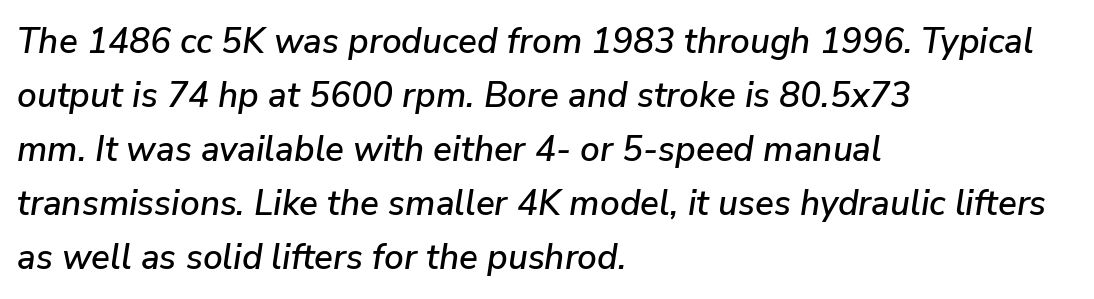
{"italic": "yes", "lean": "right", "slant_degrees": 9, "width": "normal", "stroke_contrast": "low", "x_height": "medium", "monospaced": "no", "underline": "no", "align": "left", "line_spacing": "normal", "line_spacing_ratio": 1.54, "letter_spacing": "normal", "letter_spacing_em": 0.0, "glyph_px": 35}
